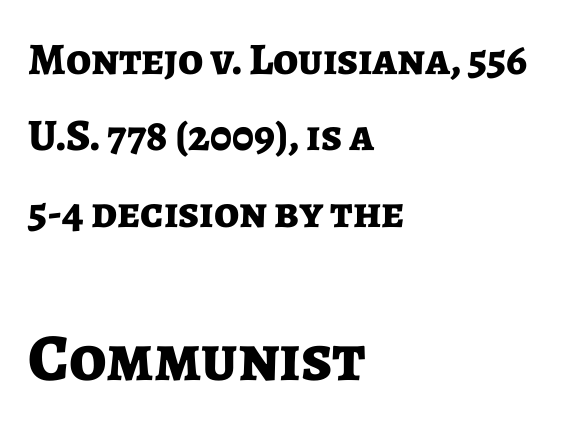
Each glyph is drawn with heavy, bold strokes. The passage shown is typed in a proportional face where columns would drift. Top chunk: small. Bottom chunk: large. Descenders are the only things crossing below the line. A typesetter would call this zero additional tracking.
